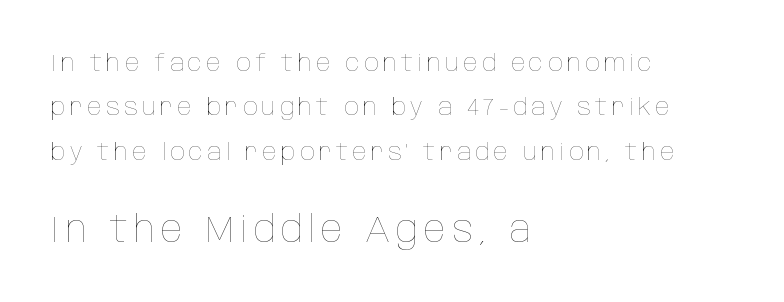
{"italic": "no", "bold": "no", "weight": "thin", "width": "condensed", "stroke_contrast": "low", "x_height": "large", "monospaced": "no", "underline": "no", "align": "left", "line_spacing_ratio": 1.85, "larger_block": "second", "size_ratio": 1.5, "glyph_px": 36}
